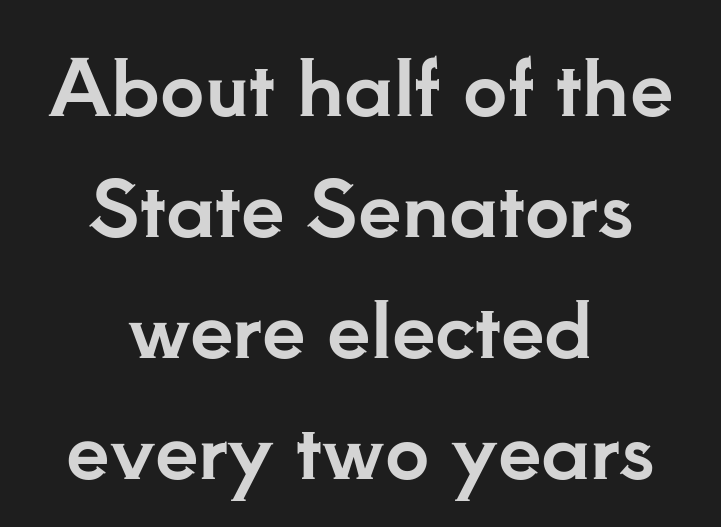
The image shows 78 px serif type, upright; set centered, normal line spacing (1.55x), normal letter spacing, not underlined; low stroke contrast and a small x-height.
